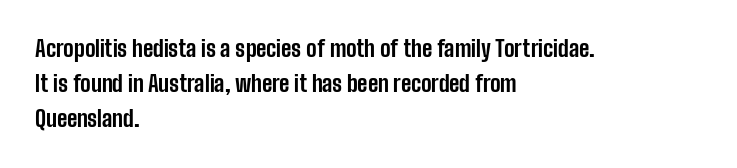
The image shows 22 px bold type, upright; set left-aligned, normal line spacing (1.6x), normal letter spacing, not underlined.
